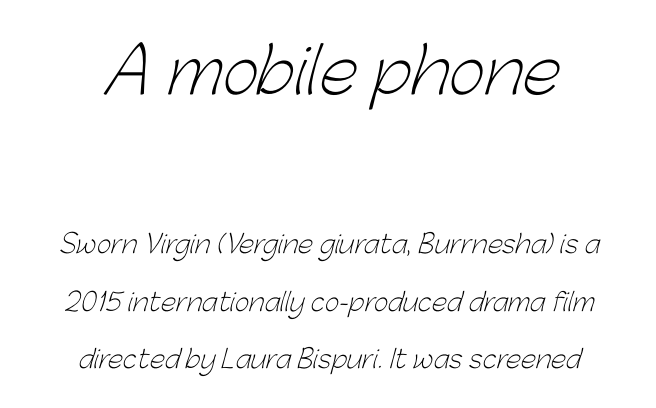
Looks like regular typesetting: each glyph gets only the width it needs. Beneath every word, the page is bare. Of the two passages, the one on top uses the larger point size. What stands out about the letter spacing? Nothing — it is the standard amount. Vertically, the passage feels expansive, rows floating well apart. Stem width sits at or under what a default text font uses.
